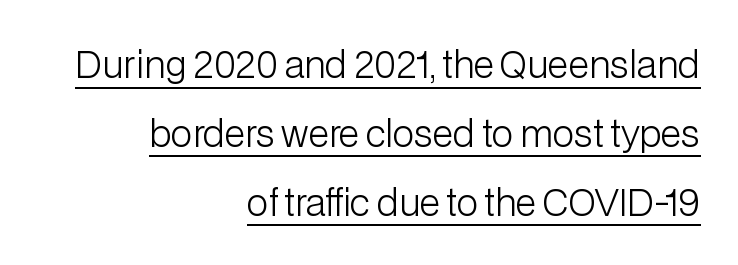
{"serif": "no", "italic": "no", "bold": "no", "weight": "light", "width": "normal", "stroke_contrast": "low", "x_height": "medium", "monospaced": "no", "underline": "yes", "align": "right", "line_spacing": "loose", "line_spacing_ratio": 1.91, "letter_spacing": "normal", "letter_spacing_em": 0.0, "glyph_px": 36}
